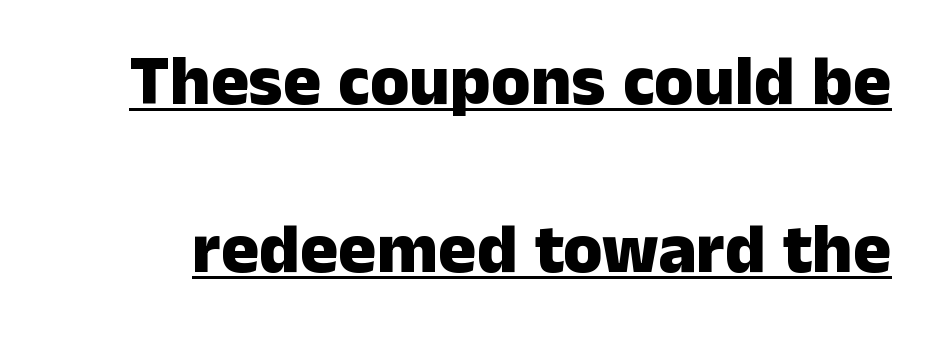
The strokes are fattened all the way to bold. These lines are composed in type without serifs. In terms of leading, this rendering errs on the spacious side. Letter spacing: default. The letters advance in unequal steps, a hallmark of proportional type.
